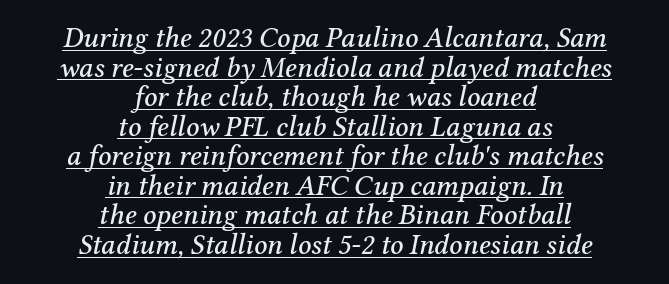
The image shows 29 px serif type, italic (leaning right); set centered, tight line spacing (1.02x), normal letter spacing, underlined; medium stroke contrast and a medium x-height.
